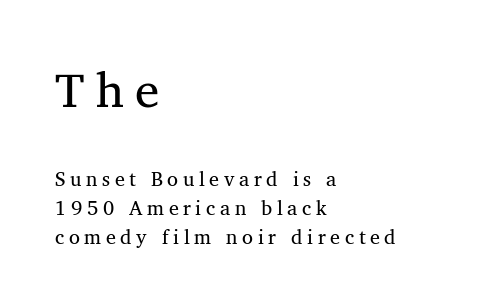
Q: Is the text bold? A: No.
Q: Is the text italic (slanted)? A: No, it is upright.
Q: Is the typeface a serif or a sans-serif typeface? A: Serif.
Q: Is the text underlined? A: No.
Q: How is the paragraph aligned? A: Left-aligned.
Q: Is the spacing between letters normal or unusually wide? A: Unusually wide.
Q: Is the spacing between lines tight, normal or loose? A: Normal.
Q: Which block of text is set in a larger size, the first (top) or the second (bottom)? A: The first (top) one.
Q: Width (condensed, normal, or wide)? A: Normal.
Q: Stroke contrast? A: Medium.
Q: x-height? A: Medium.
Q: Monospaced? A: No.
